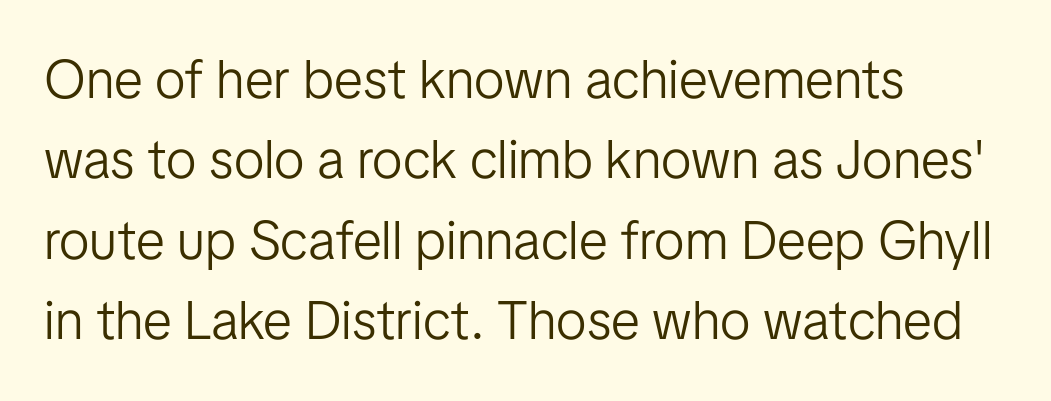
Q: Is the text bold? A: No.
Q: Is the text italic (slanted)? A: No, it is upright.
Q: Is the typeface a serif or a sans-serif typeface? A: Sans-serif.
Q: Is the text underlined? A: No.
Q: How is the paragraph aligned? A: Left-aligned.
Q: Is the spacing between letters normal or unusually wide? A: Normal.
Q: Is the spacing between lines tight, normal or loose? A: Normal.
Q: Width (condensed, normal, or wide)? A: Normal.
Q: Stroke contrast? A: Low.
Q: x-height? A: Medium.
Q: Monospaced? A: No.
